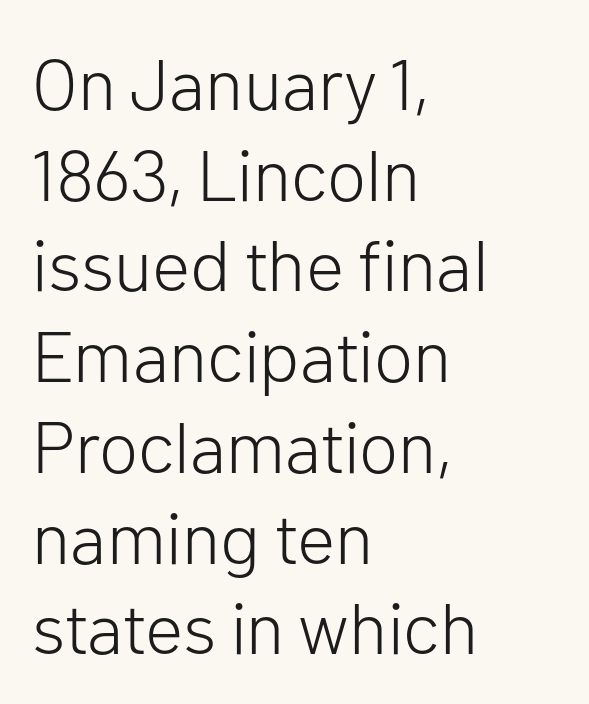
Q: Is the text bold? A: No.
Q: Is the text italic (slanted)? A: No, it is upright.
Q: Is the typeface a serif or a sans-serif typeface? A: Sans-serif.
Q: Is the text underlined? A: No.
Q: How is the paragraph aligned? A: Left-aligned.
Q: Is the spacing between letters normal or unusually wide? A: Normal.
Q: Is the spacing between lines tight, normal or loose? A: Normal.
Q: Width (condensed, normal, or wide)? A: Normal.
Q: Stroke contrast? A: Low.
Q: x-height? A: Medium.
Q: Monospaced? A: No.
